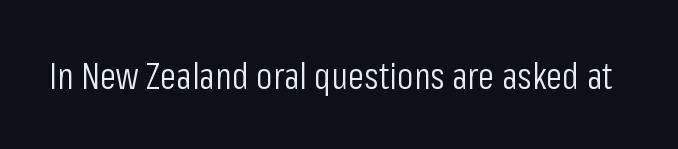
Q: Is the text bold? A: No.
Q: Is the text italic (slanted)? A: No, it is upright.
Q: Is the typeface a serif or a sans-serif typeface? A: Sans-serif.
Q: Is the text underlined? A: No.
Q: Is the spacing between letters normal or unusually wide? A: Normal.
Q: Width (condensed, normal, or wide)? A: Condensed.
Q: Stroke contrast? A: Low.
Q: x-height? A: Medium.
Q: Monospaced? A: No.
